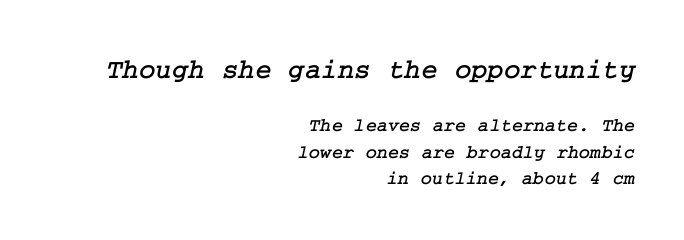
The image shows 28 px serif type; set right-aligned, normal line spacing (1.41x), normal letter spacing, not underlined; the first (top) block is 1.47x larger; low stroke contrast and a medium x-height.
